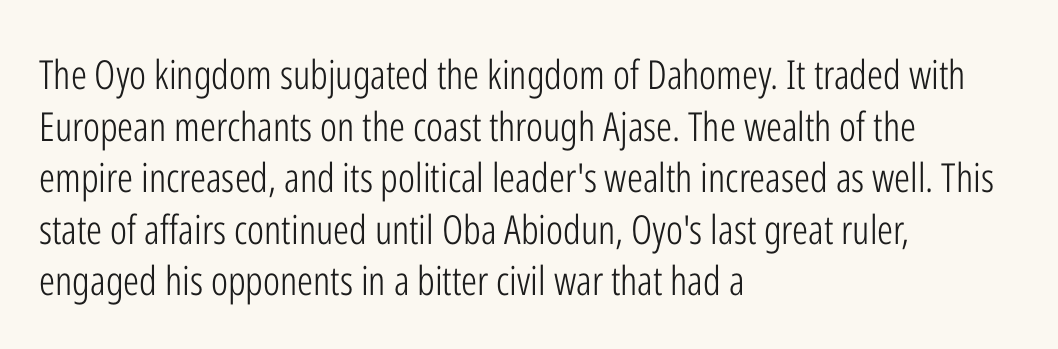
The lettering holds an erect, upright posture throughout. Classification — sans serif. A student would call this left alignment; a typographer would say flush left, rag right. Underline: absent.
